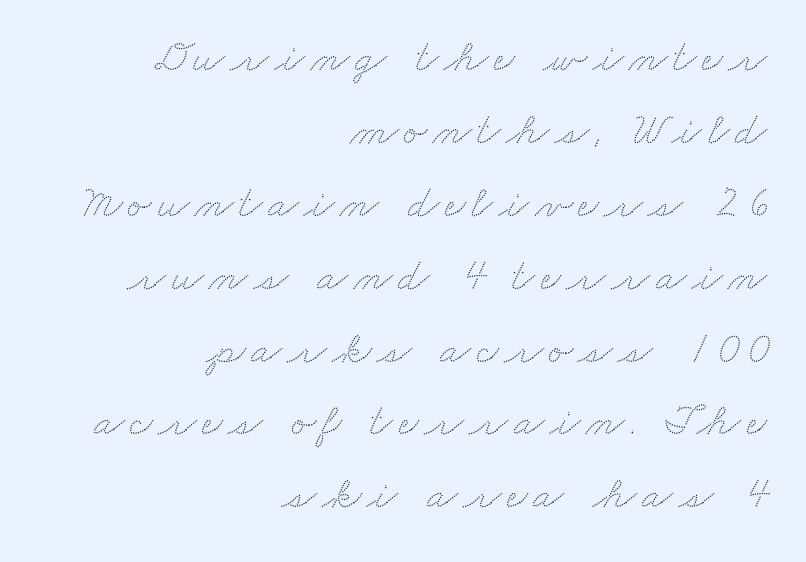
Q: Is the text underlined? A: No.
Q: How is the paragraph aligned? A: Right-aligned.
Q: Is the spacing between lines tight, normal or loose? A: Normal.
Q: Width (condensed, normal, or wide)? A: Wide.
Q: Stroke contrast? A: Low.
Q: x-height? A: Small.
Q: Monospaced? A: No.
